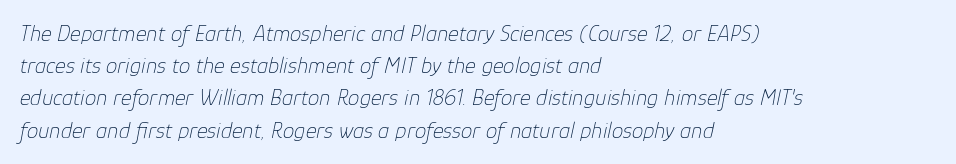
A normal amount of white space separates one row of letters from the next. The strokes carry an ordinary text weight at most. A student would call this left alignment; a typographer would say flush left, rag right. The area under the type is left untouched. Letter spacing: default.
